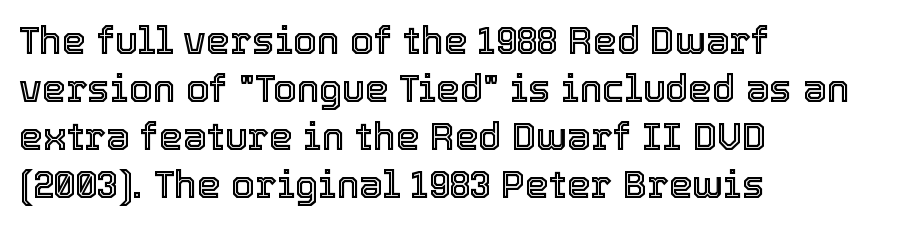
Nobody drew a line under any word here. Ordinary non-slanted type is in use. Here the designer chose a conventional face with non-uniform glyph widths. This sample keeps an unexceptional amount of space between lines. Does the copy run flush right? No — it runs flush left. Observe the ordinary spacing: letters are neighbours, not strangers.
